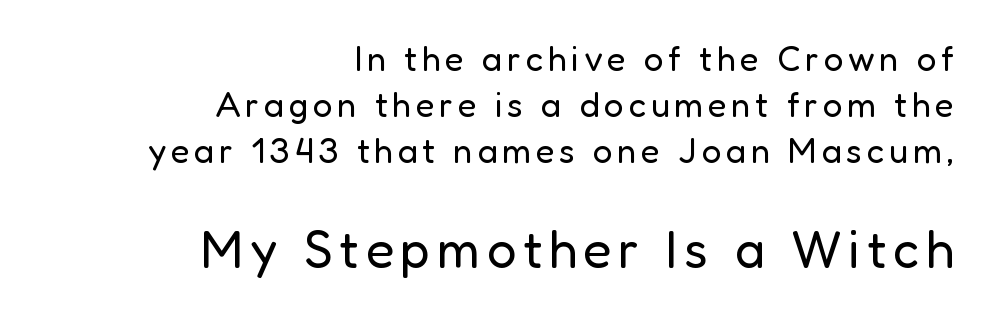
Q: Is the text bold? A: No.
Q: Is the text italic (slanted)? A: No, it is upright.
Q: Is the typeface a serif or a sans-serif typeface? A: Sans-serif.
Q: Is the text underlined? A: No.
Q: How is the paragraph aligned? A: Right-aligned.
Q: Is the spacing between lines tight, normal or loose? A: Normal.
Q: Which block of text is set in a larger size, the first (top) or the second (bottom)? A: The second (bottom) one.
Q: Width (condensed, normal, or wide)? A: Normal.
Q: Stroke contrast? A: Low.
Q: x-height? A: Medium.
Q: Monospaced? A: No.
